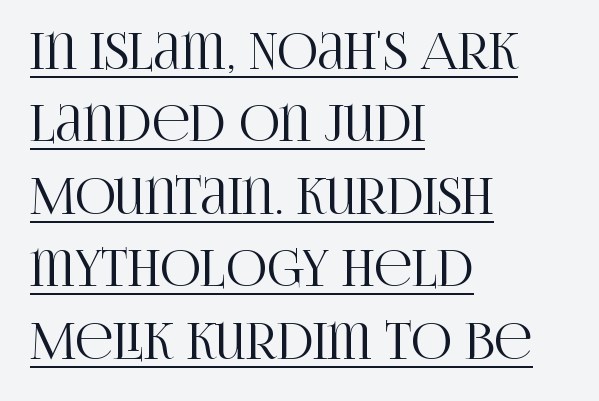
The image shows 50 px condensed serif type, upright; set left-aligned, normal line spacing (1.45x), normal letter spacing, underlined; high stroke contrast and a large x-height.
